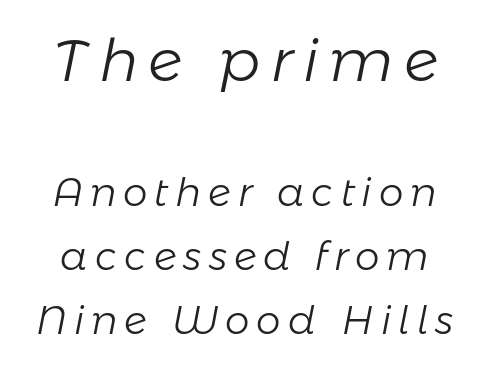
Weight: in the light-to-regular range. Caption: upper text group enlarged, lower text group reduced. You could not count columns in this text — the font is proportionally spaced. Normally led — the rows are evenly, conventionally spaced. The space directly below the letters is spotless.
